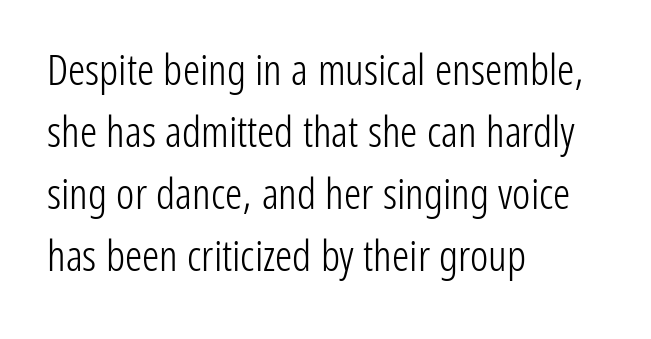
{"serif": "no", "italic": "no", "bold": "no", "weight": "light", "width": "condensed", "stroke_contrast": "low", "x_height": "medium", "monospaced": "no", "underline": "no", "align": "left", "line_spacing": "normal", "line_spacing_ratio": 1.44, "letter_spacing": "normal", "letter_spacing_em": 0.0, "glyph_px": 43}
